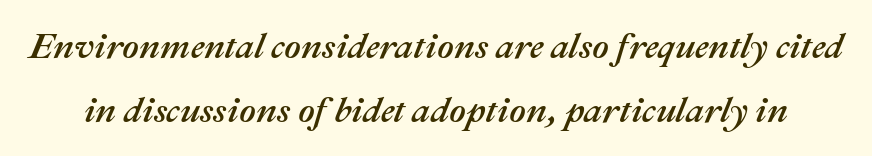
What stands out about the letter spacing? Nothing — it is the standard amount. These lines were composed using italics. The zone under the glyphs is completely vacant. Each letter keeps its own natural width here, so spacing adapts to shape.
